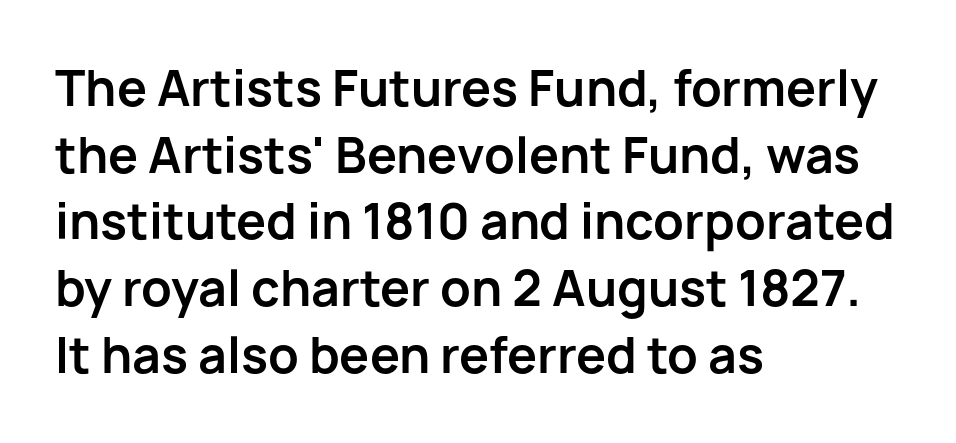
The image shows 48 px bold sans-serif type, upright; set left-aligned, normal line spacing (1.39x), normal letter spacing, not underlined; low stroke contrast and a medium x-height.
